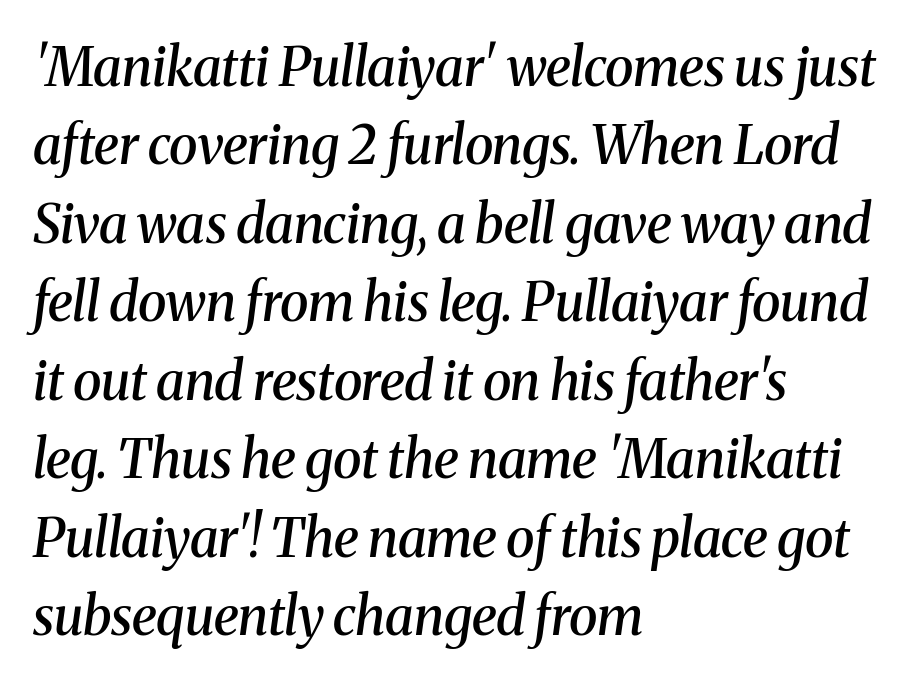
Q: Is the text bold? A: Semi-bold.
Q: Is the text italic (slanted)? A: Yes, it leans right by about 8 degrees.
Q: Is the typeface a serif or a sans-serif typeface? A: Serif.
Q: Is the text underlined? A: No.
Q: How is the paragraph aligned? A: Left-aligned.
Q: Is the spacing between letters normal or unusually wide? A: Normal.
Q: Is the spacing between lines tight, normal or loose? A: Normal.
Q: Width (condensed, normal, or wide)? A: Normal.
Q: Stroke contrast? A: Medium.
Q: x-height? A: Medium.
Q: Monospaced? A: No.
